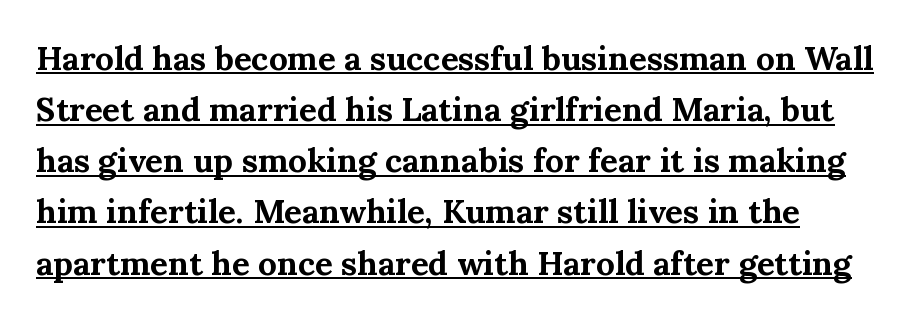
The image shows 33 px bold serif type, upright; set normal line spacing (1.55x), normal letter spacing, underlined; medium stroke contrast and a medium x-height.
